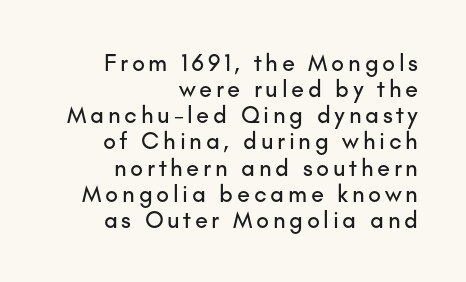
{"italic": "no", "underline": "no", "align": "right", "line_spacing": "tight", "line_spacing_ratio": 1.09, "glyph_px": 24}
